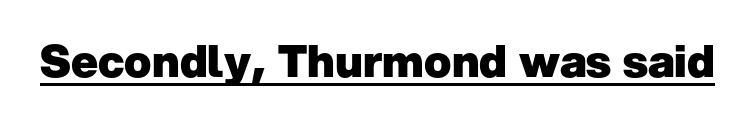
{"serif": "no", "italic": "no", "bold": "yes", "weight": "heavy", "width": "normal", "stroke_contrast": "low", "x_height": "medium", "monospaced": "no", "underline": "yes", "letter_spacing": "normal", "letter_spacing_em": 0.0, "glyph_px": 45}
